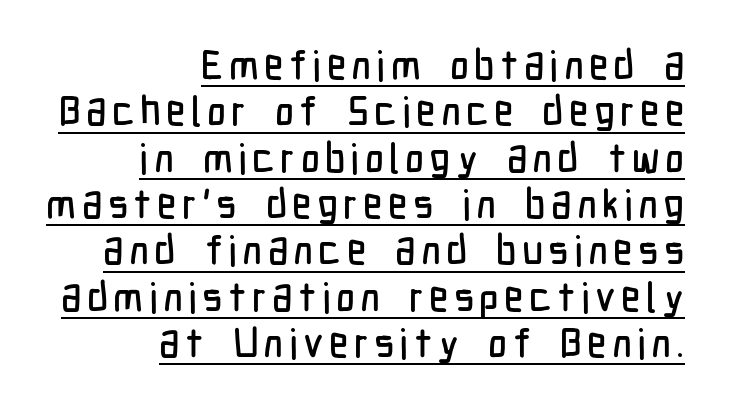
{"serif": "no", "italic": "no", "width": "condensed", "stroke_contrast": "low", "x_height": "medium", "monospaced": "no", "underline": "yes", "align": "right", "line_spacing": "tight", "line_spacing_ratio": 1.13, "glyph_px": 41}
